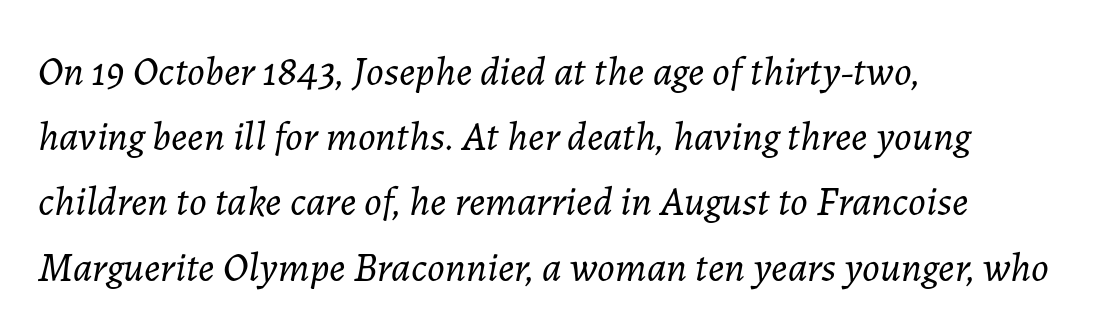
Q: Is the text bold? A: No.
Q: Is the text italic (slanted)? A: Yes, it leans right by about 7 degrees.
Q: Is the text underlined? A: No.
Q: How is the paragraph aligned? A: Left-aligned.
Q: Is the spacing between letters normal or unusually wide? A: Normal.
Q: Is the spacing between lines tight, normal or loose? A: Normal.
Q: Width (condensed, normal, or wide)? A: Normal.
Q: Stroke contrast? A: Low.
Q: x-height? A: Medium.
Q: Monospaced? A: No.
